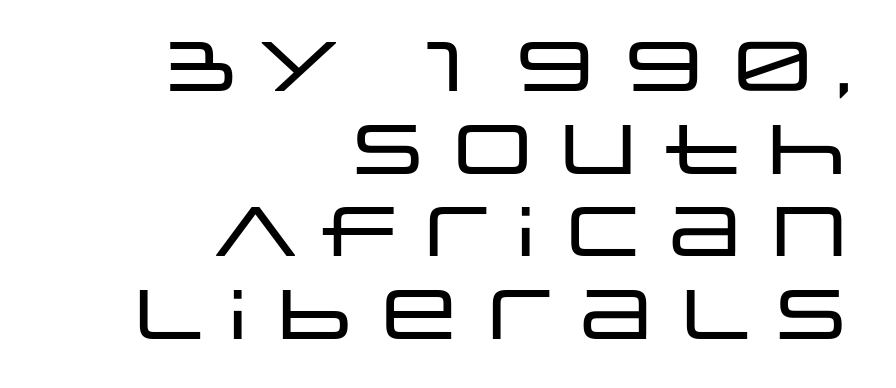
The image shows 70 px wide sans-serif type, upright; set right-aligned, line spacing 1.18x, normal letter spacing, not underlined; low stroke contrast and a large x-height.
